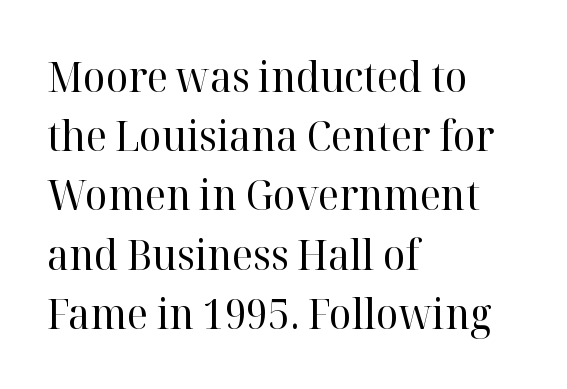
The image shows 42 px regular-weight serif type, upright; set left-aligned, normal line spacing (1.41x), normal letter spacing, not underlined; high stroke contrast and a medium x-height.
